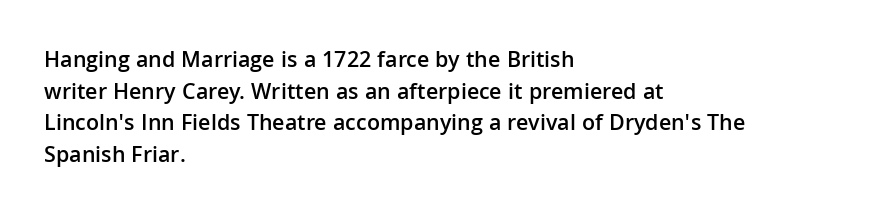
Ordinary non-slanted type is in use. This sample is left-justified, so line endings fall wherever the words run out. The letters sit at their default tracking, neither squeezed nor spread. Descenders are the only things crossing below the line.
